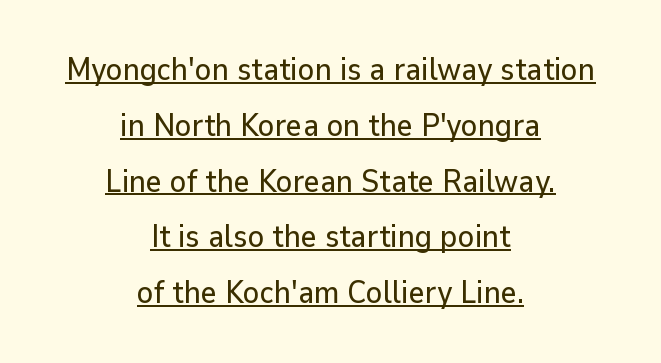
{"serif": "no", "italic": "no", "width": "normal", "stroke_contrast": "low", "x_height": "medium", "monospaced": "no", "underline": "yes", "align": "center", "line_spacing_ratio": 1.8, "letter_spacing": "normal", "letter_spacing_em": 0.0, "glyph_px": 31}
